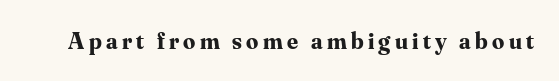
{"italic": "no", "bold": "yes", "underline": "no", "glyph_px": 24}
